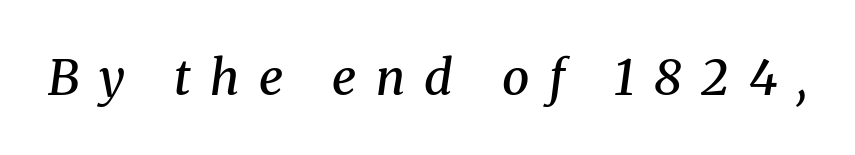
Q: Is the text bold? A: Semi-bold.
Q: Is the text italic (slanted)? A: Yes, it leans right by about 8 degrees.
Q: Is the typeface a serif or a sans-serif typeface? A: Serif.
Q: Is the text underlined? A: No.
Q: Is the spacing between letters normal or unusually wide? A: Unusually wide.
Q: Width (condensed, normal, or wide)? A: Normal.
Q: Stroke contrast? A: Medium.
Q: x-height? A: Medium.
Q: Monospaced? A: No.
